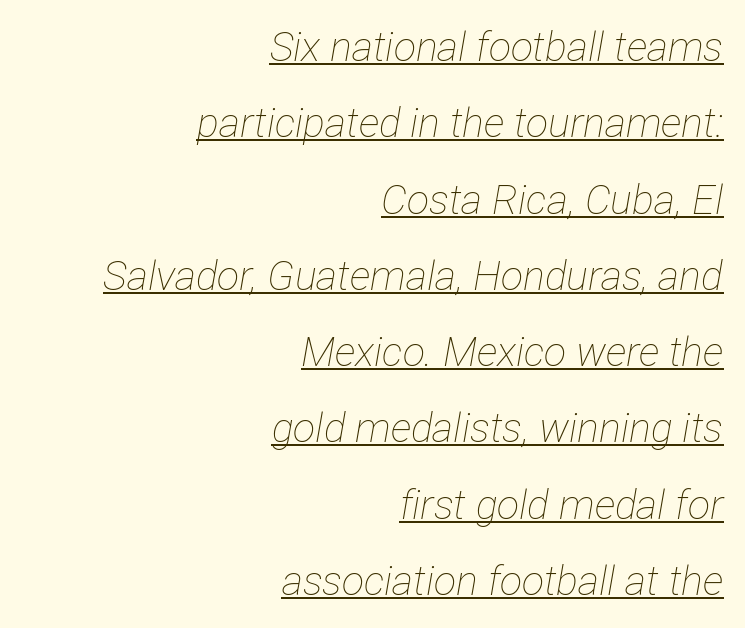
Q: Is the text bold? A: No.
Q: Is the text italic (slanted)? A: Yes, it leans right by about 12 degrees.
Q: Is the text underlined? A: Yes.
Q: How is the paragraph aligned? A: Right-aligned.
Q: Is the spacing between letters normal or unusually wide? A: Normal.
Q: Width (condensed, normal, or wide)? A: Condensed.
Q: Stroke contrast? A: Low.
Q: x-height? A: Medium.
Q: Monospaced? A: No.
